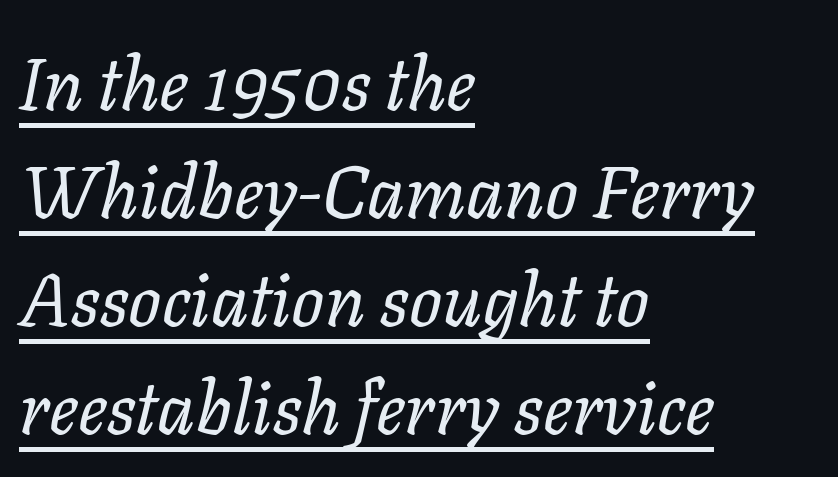
Q: Is the text bold? A: No.
Q: Is the text italic (slanted)? A: Yes, it leans right by about 11 degrees.
Q: Is the text underlined? A: Yes.
Q: How is the paragraph aligned? A: Left-aligned.
Q: Is the spacing between letters normal or unusually wide? A: Normal.
Q: Is the spacing between lines tight, normal or loose? A: Normal.
Q: Width (condensed, normal, or wide)? A: Normal.
Q: Stroke contrast? A: Low.
Q: x-height? A: Medium.
Q: Monospaced? A: No.
